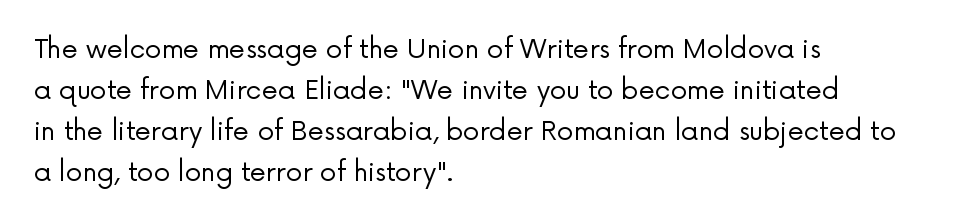
Q: Is the text bold? A: No.
Q: Is the text italic (slanted)? A: No, it is upright.
Q: Is the text underlined? A: No.
Q: How is the paragraph aligned? A: Left-aligned.
Q: Is the spacing between letters normal or unusually wide? A: Normal.
Q: Is the spacing between lines tight, normal or loose? A: Normal.
